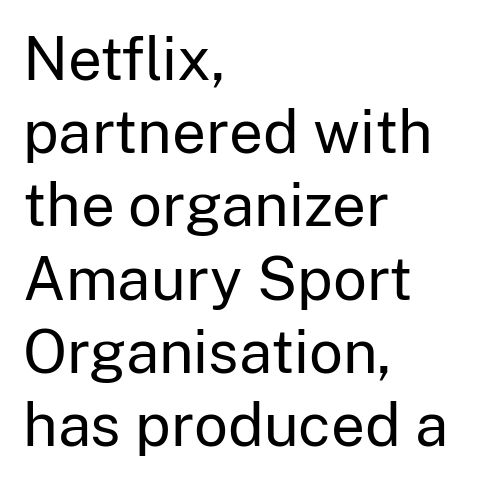
The image shows 60 px regular-weight sans-serif type, upright; set left-aligned, line spacing 1.22x, normal letter spacing, not underlined; low stroke contrast and a medium x-height.
